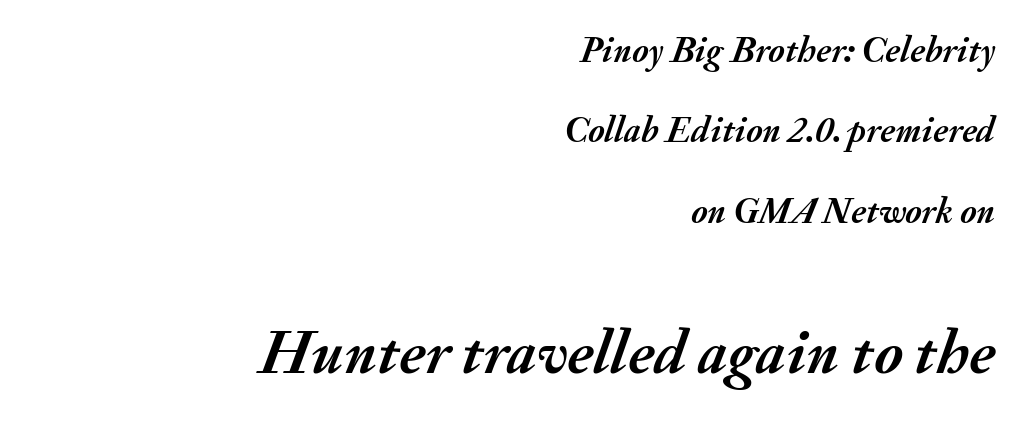
Q: Is the text bold? A: Yes.
Q: Is the text italic (slanted)? A: Yes, it leans right by about 20 degrees.
Q: Is the text underlined? A: No.
Q: How is the paragraph aligned? A: Right-aligned.
Q: Is the spacing between letters normal or unusually wide? A: Normal.
Q: Is the spacing between lines tight, normal or loose? A: Loose.
Q: Which block of text is set in a larger size, the first (top) or the second (bottom)? A: The second (bottom) one.
Q: Width (condensed, normal, or wide)? A: Normal.
Q: Stroke contrast? A: Medium.
Q: x-height? A: Small.
Q: Monospaced? A: No.
